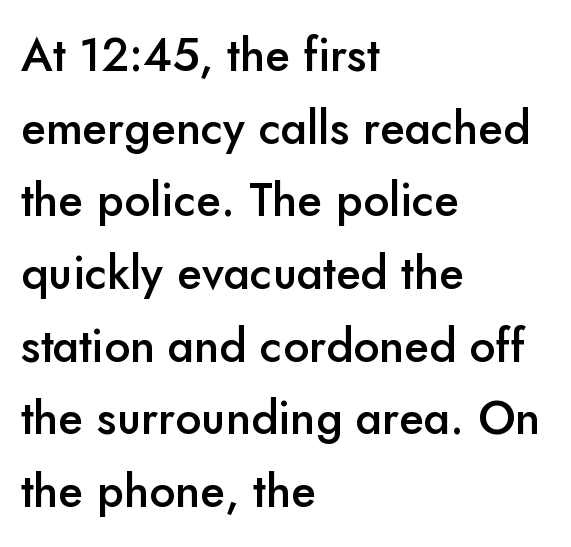
Visually the block forms a straight wall on the left and a jagged coastline on the right. The lettering stays uniformly vertical, giving the passage a roman look. Glyph-to-glyph distance matches everyday printed text. The space beneath each line is pristine and unruled. Classification — sans serif.
